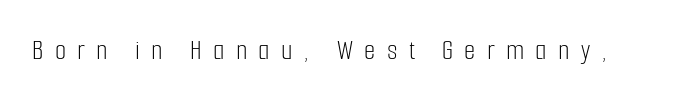
Q: Is the text bold? A: No.
Q: Is the text italic (slanted)? A: No, it is upright.
Q: Is the typeface a serif or a sans-serif typeface? A: Sans-serif.
Q: Is the text underlined? A: No.
Q: Is the spacing between letters normal or unusually wide? A: Unusually wide.
Q: Width (condensed, normal, or wide)? A: Condensed.
Q: Stroke contrast? A: Low.
Q: x-height? A: Medium.
Q: Monospaced? A: No.
